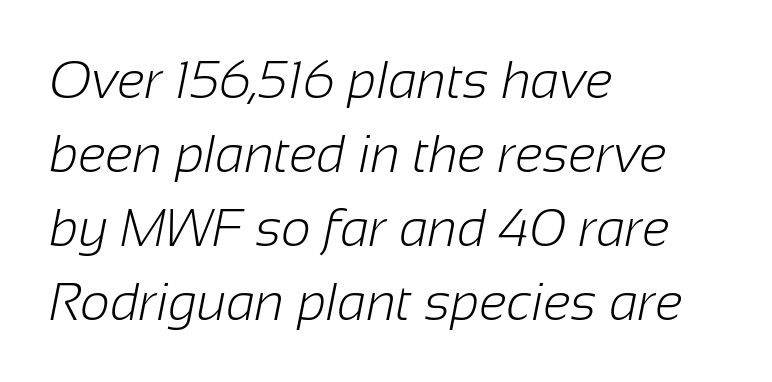
Q: Is the text bold? A: No.
Q: Is the typeface a serif or a sans-serif typeface? A: Sans-serif.
Q: Is the text underlined? A: No.
Q: How is the paragraph aligned? A: Left-aligned.
Q: Is the spacing between letters normal or unusually wide? A: Normal.
Q: Is the spacing between lines tight, normal or loose? A: Normal.
Q: Width (condensed, normal, or wide)? A: Normal.
Q: Stroke contrast? A: Low.
Q: x-height? A: Medium.
Q: Monospaced? A: No.
